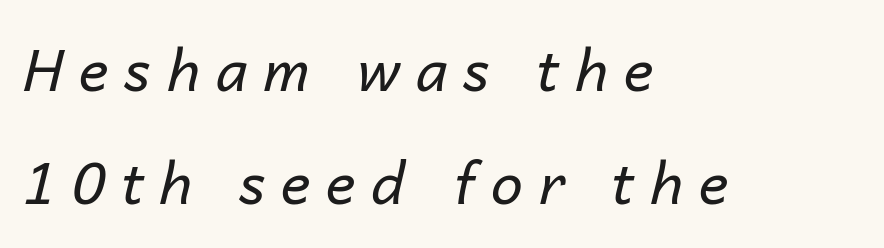
{"italic": "yes", "lean": "right", "slant_degrees": 14, "bold": "no", "weight": "regular", "width": "normal", "stroke_contrast": "low", "x_height": "medium", "monospaced": "no", "underline": "no", "align": "left", "line_spacing": "loose", "line_spacing_ratio": 1.98, "letter_spacing": "wide", "letter_spacing_em": 0.28, "glyph_px": 57}
